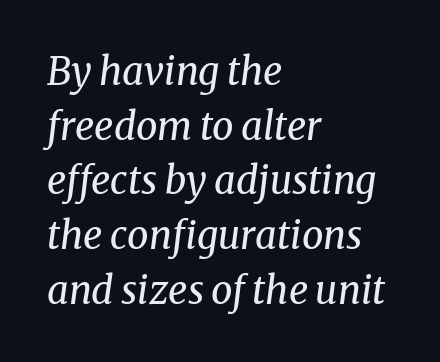
Q: Is the text bold? A: No.
Q: Is the text italic (slanted)? A: Yes, it leans right by about 8 degrees.
Q: Is the typeface a serif or a sans-serif typeface? A: Serif.
Q: Is the text underlined? A: No.
Q: How is the paragraph aligned? A: Left-aligned.
Q: Is the spacing between letters normal or unusually wide? A: Normal.
Q: Is the spacing between lines tight, normal or loose? A: Normal.
Q: Width (condensed, normal, or wide)? A: Normal.
Q: Stroke contrast? A: Medium.
Q: x-height? A: Medium.
Q: Monospaced? A: No.
